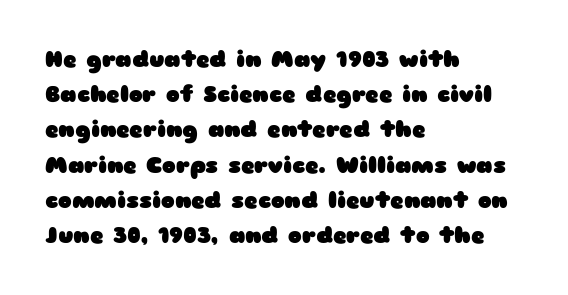
Q: Is the text bold? A: Yes.
Q: Is the text italic (slanted)? A: No, it is upright.
Q: Is the text underlined? A: No.
Q: How is the paragraph aligned? A: Left-aligned.
Q: Is the spacing between letters normal or unusually wide? A: Normal.
Q: Is the spacing between lines tight, normal or loose? A: Normal.
